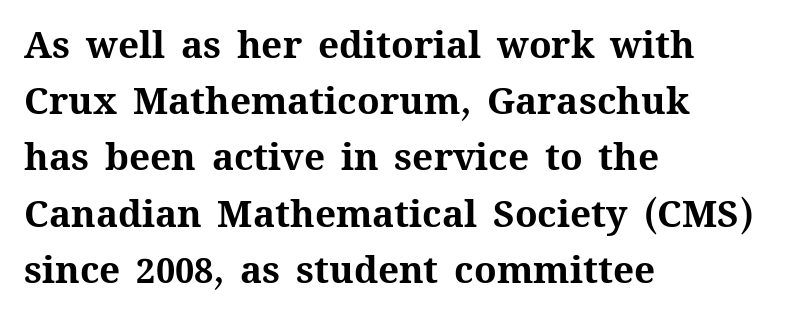
Nobody touched the tracking dial on this one. Notice how descenders clear the ascenders below comfortably — that's standard leading. A bare baseline throughout the passage. The rendering anchors every line to the left-hand side. You'd pick this weight for a headline — it's a proper bold.
